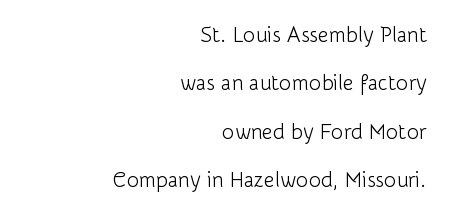
{"italic": "no", "bold": "no", "underline": "no", "align": "right", "line_spacing": "loose", "line_spacing_ratio": 2.3, "letter_spacing": "normal", "letter_spacing_em": 0.0, "glyph_px": 21}
